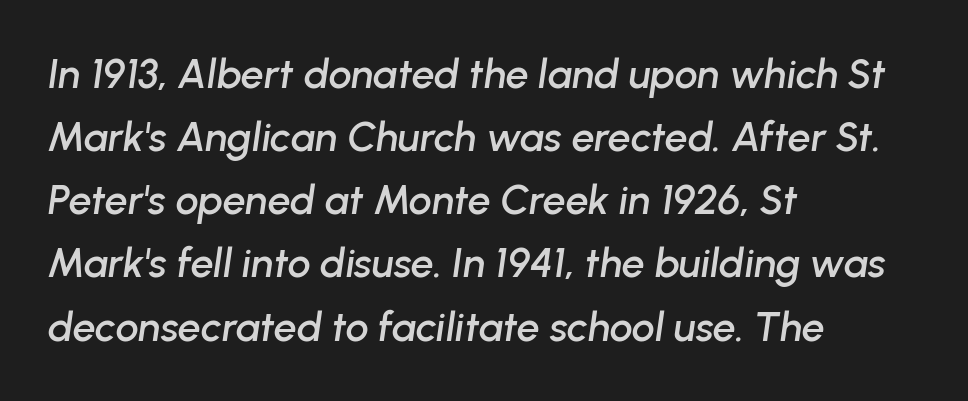
Q: Is the text italic (slanted)? A: Yes, it leans right by about 8 degrees.
Q: Is the text underlined? A: No.
Q: How is the paragraph aligned? A: Left-aligned.
Q: Is the spacing between letters normal or unusually wide? A: Normal.
Q: Is the spacing between lines tight, normal or loose? A: Normal.
Q: Width (condensed, normal, or wide)? A: Normal.
Q: Stroke contrast? A: Low.
Q: x-height? A: Medium.
Q: Monospaced? A: No.
